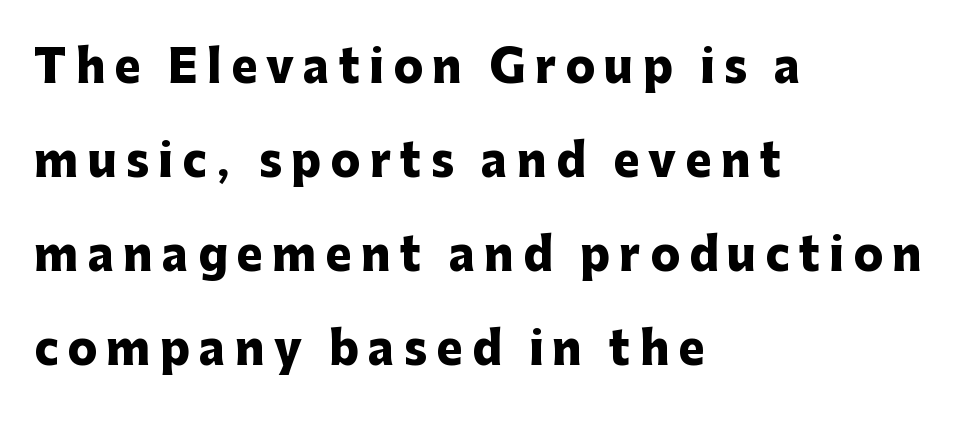
Q: Is the text bold? A: Yes.
Q: Is the text italic (slanted)? A: No, it is upright.
Q: Is the typeface a serif or a sans-serif typeface? A: Sans-serif.
Q: Is the text underlined? A: No.
Q: How is the paragraph aligned? A: Left-aligned.
Q: Is the spacing between letters normal or unusually wide? A: Unusually wide.
Q: Is the spacing between lines tight, normal or loose? A: Loose.
Q: Width (condensed, normal, or wide)? A: Normal.
Q: Stroke contrast? A: Low.
Q: x-height? A: Medium.
Q: Monospaced? A: No.
